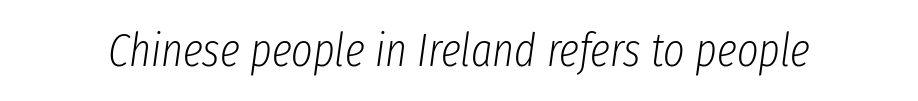
Q: Is the text bold? A: No.
Q: Is the text italic (slanted)? A: Yes, it leans right by about 8 degrees.
Q: Is the text underlined? A: No.
Q: Is the spacing between letters normal or unusually wide? A: Normal.
Q: Width (condensed, normal, or wide)? A: Condensed.
Q: Stroke contrast? A: Low.
Q: x-height? A: Medium.
Q: Monospaced? A: No.
